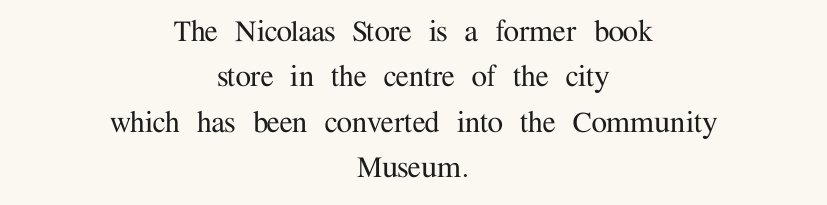
{"serif": "yes", "italic": "no", "width": "normal", "stroke_contrast": "medium", "x_height": "medium", "monospaced": "no", "underline": "no", "align": "center", "line_spacing": "normal", "line_spacing_ratio": 1.3, "letter_spacing": "normal", "letter_spacing_em": 0.0, "glyph_px": 35}
